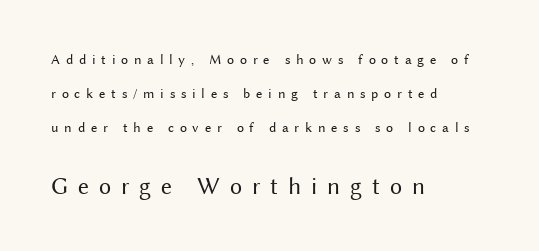
{"italic": "no", "bold": "no", "underline": "no", "align": "left", "line_spacing": "loose", "line_spacing_ratio": 2.42, "letter_spacing": "wide", "letter_spacing_em": 0.41, "larger_block": "second", "size_ratio": 1.71, "glyph_px": 24}
